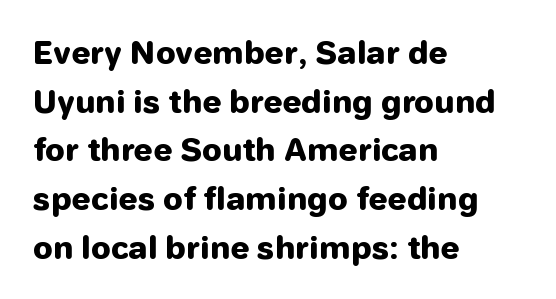
{"serif": "no", "italic": "no", "bold": "yes", "weight": "heavy", "width": "normal", "stroke_contrast": "low", "x_height": "medium", "monospaced": "no", "underline": "no", "align": "left", "line_spacing": "normal", "line_spacing_ratio": 1.57, "letter_spacing": "normal", "letter_spacing_em": 0.0, "glyph_px": 31}
